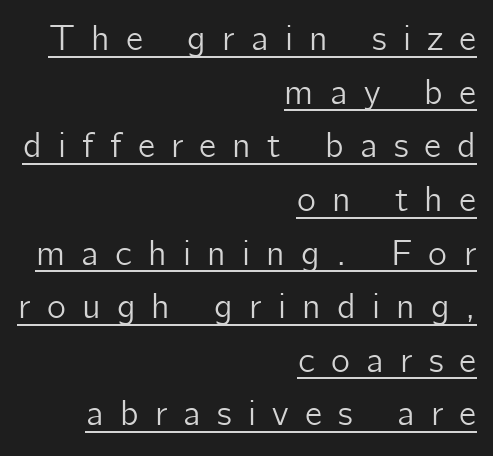
Q: Is the text italic (slanted)? A: No, it is upright.
Q: Is the typeface a serif or a sans-serif typeface? A: Sans-serif.
Q: Is the text underlined? A: Yes.
Q: How is the paragraph aligned? A: Right-aligned.
Q: Is the spacing between letters normal or unusually wide? A: Unusually wide.
Q: Is the spacing between lines tight, normal or loose? A: Normal.
Q: Width (condensed, normal, or wide)? A: Normal.
Q: Stroke contrast? A: Low.
Q: x-height? A: Medium.
Q: Monospaced? A: No.
